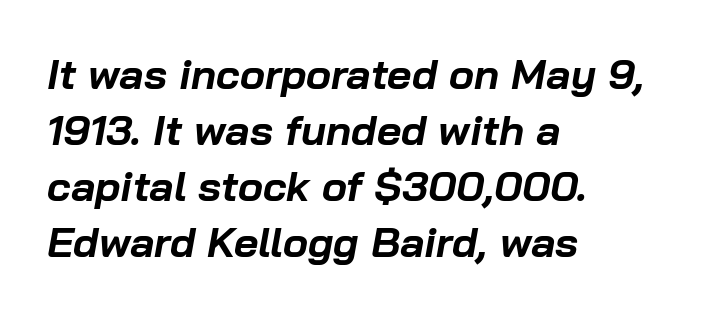
The image shows 42 px bold type, italic (leaning right); set left-aligned, normal line spacing (1.33x), normal letter spacing, not underlined; low stroke contrast and a medium x-height.
